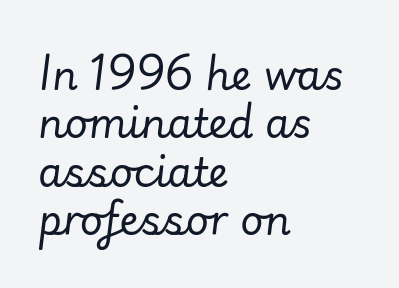
Q: Is the text bold? A: No.
Q: Is the text italic (slanted)? A: Yes, it leans right by about 7 degrees.
Q: Is the text underlined? A: No.
Q: How is the paragraph aligned? A: Left-aligned.
Q: Is the spacing between letters normal or unusually wide? A: Normal.
Q: Width (condensed, normal, or wide)? A: Normal.
Q: Stroke contrast? A: Low.
Q: x-height? A: Small.
Q: Monospaced? A: No.
